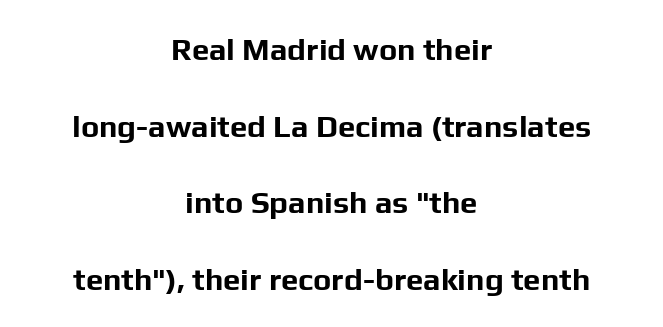
{"serif": "no", "italic": "no", "bold": "yes", "weight": "bold", "width": "normal", "stroke_contrast": "low", "x_height": "medium", "monospaced": "no", "underline": "no", "align": "center", "line_spacing": "loose", "line_spacing_ratio": 2.47, "letter_spacing": "normal", "letter_spacing_em": 0.0, "glyph_px": 31}
